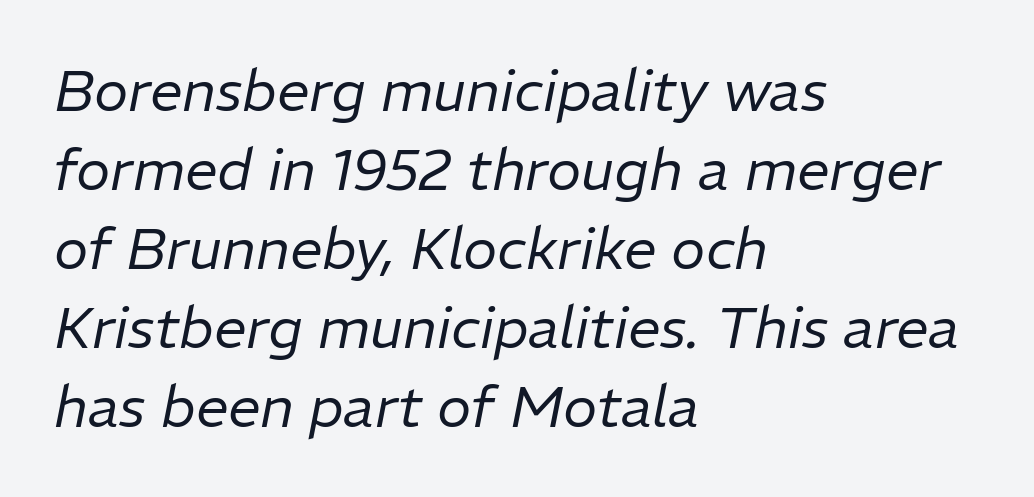
Q: Is the text bold? A: No.
Q: Is the text italic (slanted)? A: Yes, it leans right by about 11 degrees.
Q: Is the text underlined? A: No.
Q: How is the paragraph aligned? A: Left-aligned.
Q: Is the spacing between letters normal or unusually wide? A: Normal.
Q: Is the spacing between lines tight, normal or loose? A: Normal.
Q: Width (condensed, normal, or wide)? A: Normal.
Q: Stroke contrast? A: Low.
Q: x-height? A: Medium.
Q: Monospaced? A: No.
